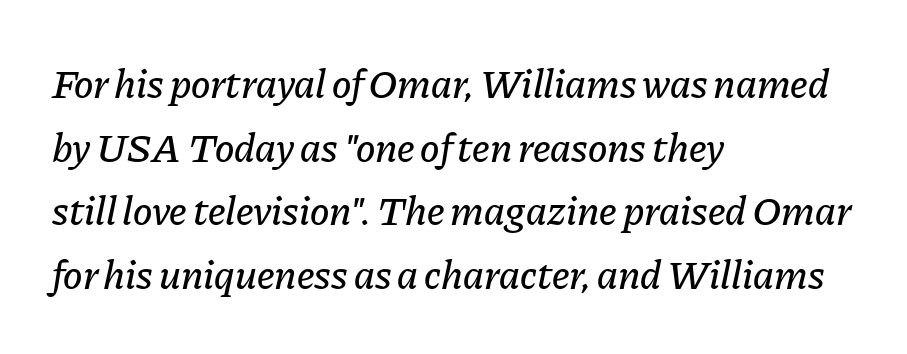
Q: Is the text italic (slanted)? A: Yes, it leans right by about 11 degrees.
Q: Is the text underlined? A: No.
Q: How is the paragraph aligned? A: Left-aligned.
Q: Is the spacing between letters normal or unusually wide? A: Normal.
Q: Is the spacing between lines tight, normal or loose? A: Normal.
Q: Width (condensed, normal, or wide)? A: Normal.
Q: Stroke contrast? A: Low.
Q: x-height? A: Medium.
Q: Monospaced? A: No.
